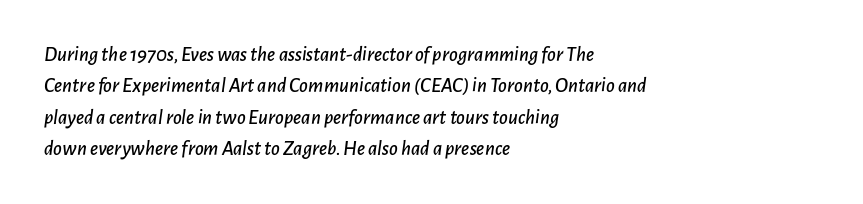
{"italic": "yes", "lean": "right", "slant_degrees": 7, "underline": "no", "align": "left", "line_spacing": "normal", "line_spacing_ratio": 1.49, "letter_spacing": "normal", "letter_spacing_em": 0.0, "glyph_px": 21}
